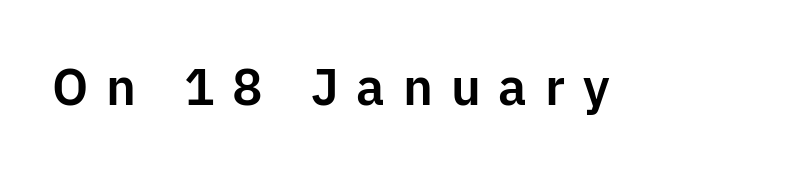
Q: Is the text italic (slanted)? A: No, it is upright.
Q: Is the typeface a serif or a sans-serif typeface? A: Sans-serif.
Q: Is the text underlined? A: No.
Q: Is the spacing between letters normal or unusually wide? A: Unusually wide.
Q: Width (condensed, normal, or wide)? A: Normal.
Q: Stroke contrast? A: Low.
Q: x-height? A: Medium.
Q: Monospaced? A: No.
